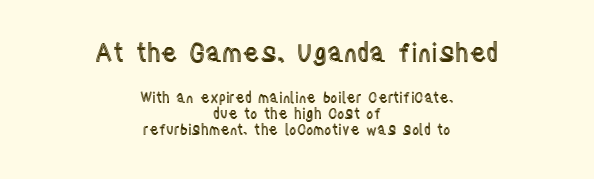
Posture: vertical. A clean baseline with only descenders dipping below it. There is no visible air inserted between adjacent glyphs. Where is the straight margin? There isn't one; the lines are centered. In this sample the first text group is rendered at the bigger scale.
